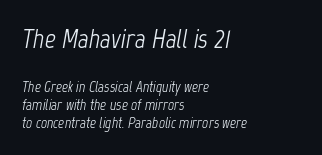
A quiet, ordinary-to-light weight characterises the typeface. Bare-footed words on every line. The rag falls on the right side of this text block. Here the glyphs are tracked normally, forming tight word shapes. The lettering tilts uniformly, giving the passage an italic look.
